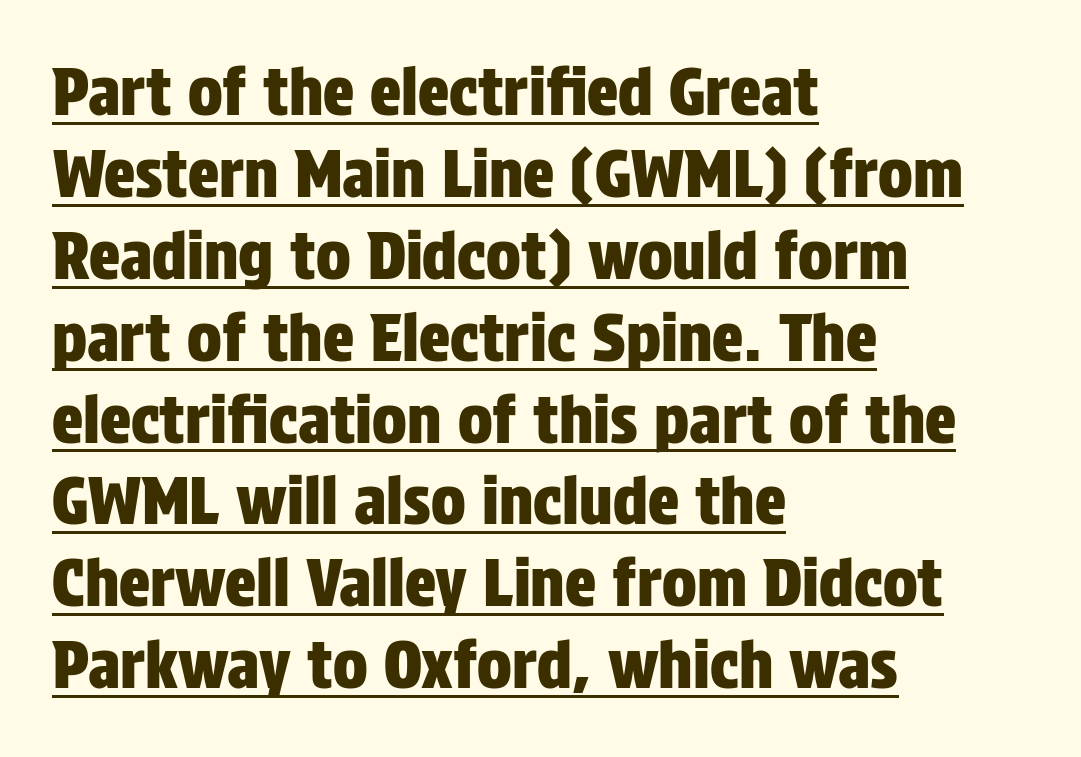
There is no visible air inserted between adjacent glyphs. No italicization has been applied; the sample stays upright. Is there an underline? Yes — a line sits under the letters. Note the varied advance widths — an 'i' is clearly narrower than an 'm'.
